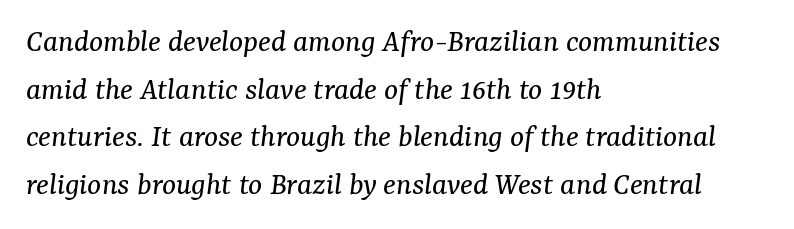
The image shows 33 px regular-weight serif type, italic (leaning right); set left-aligned, normal line spacing (1.44x), normal letter spacing, not underlined; medium stroke contrast and a medium x-height.
